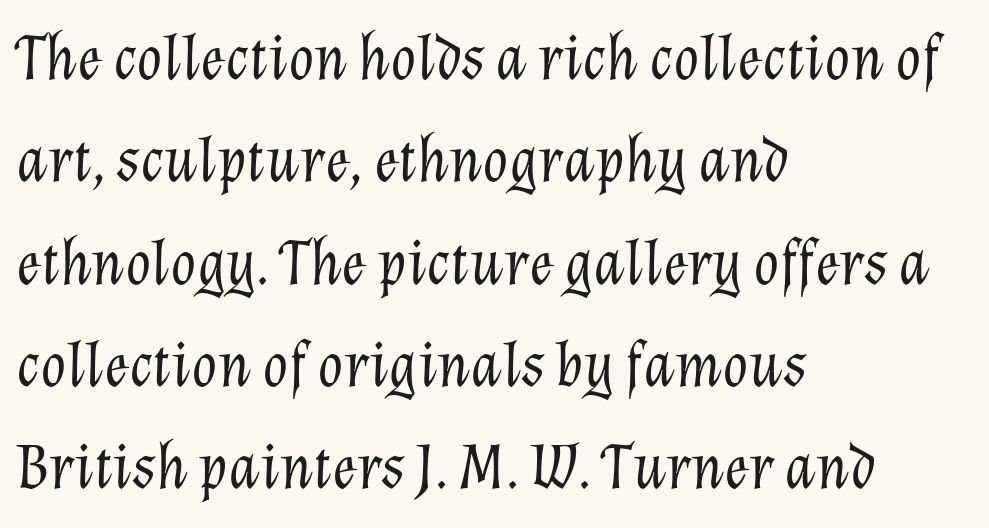
The image shows 66 px light type, italic (leaning right); set left-aligned, normal line spacing (1.55x), normal letter spacing, not underlined; low stroke contrast and a medium x-height.
